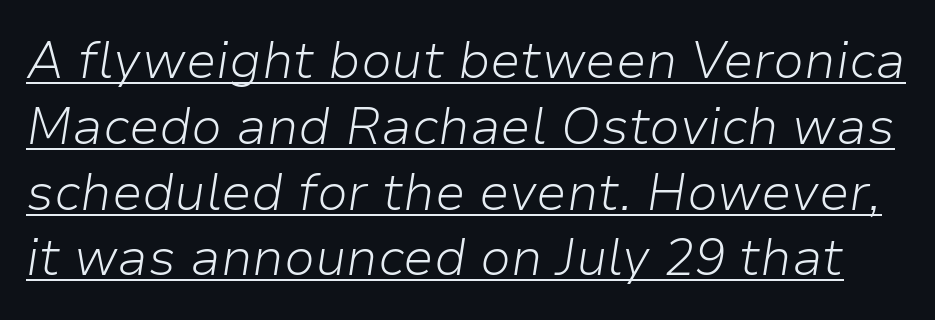
{"italic": "yes", "lean": "right", "slant_degrees": 9, "bold": "no", "weight": "light", "width": "normal", "stroke_contrast": "low", "x_height": "medium", "monospaced": "no", "underline": "yes", "line_spacing": "normal", "line_spacing_ratio": 1.29, "letter_spacing": "normal", "letter_spacing_em": 0.0, "glyph_px": 51}
